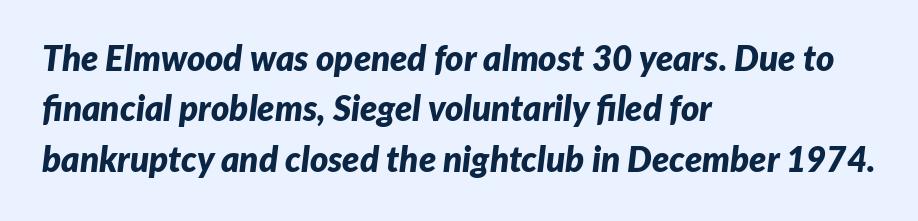
The image shows 35 px bold type, italic (leaning right); set left-aligned, normal line spacing (1.44x), normal letter spacing, not underlined; low stroke contrast and a medium x-height.
